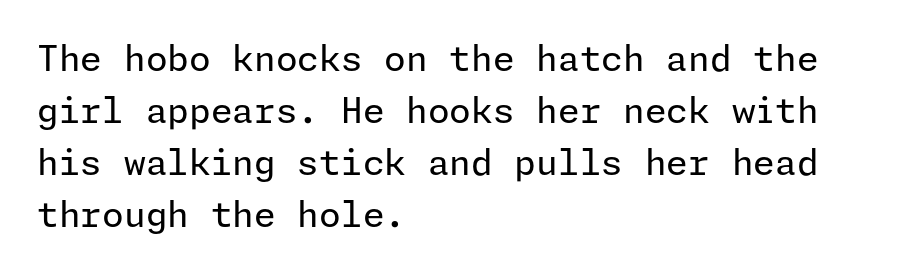
Descenders hang freely into open space. Nothing heavy about these letters — not bold at all. Glyph-to-glyph distance matches everyday printed text. Which margin do the lines hug? The left one — the right edge is uneven. This sample uses a sans-serif face.
